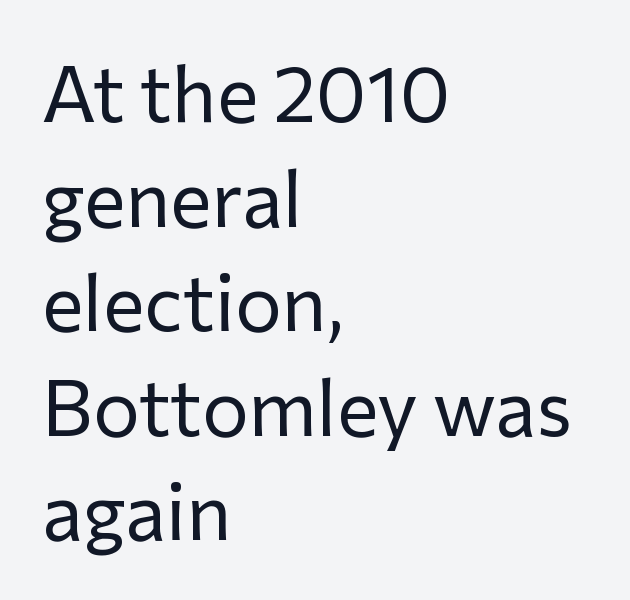
Letters have the restrained weight of plain body copy at most. Regular leading. Each line starts at the same left margin while the right side varies. Varying glyph widths throughout — classic text-font behaviour.
